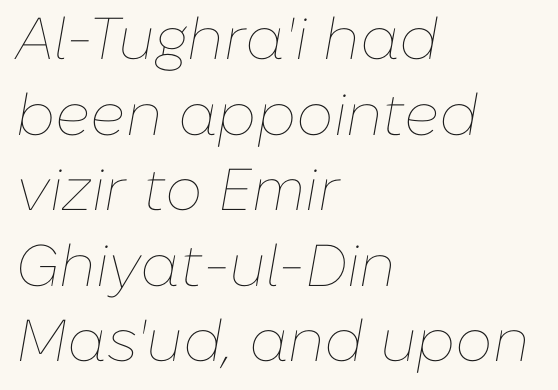
{"italic": "yes", "lean": "right", "slant_degrees": 10, "bold": "no", "weight": "thin", "width": "normal", "stroke_contrast": "low", "x_height": "medium", "monospaced": "no", "underline": "no", "align": "left", "line_spacing": "normal", "line_spacing_ratio": 1.28, "letter_spacing": "normal", "letter_spacing_em": 0.0, "glyph_px": 59}
